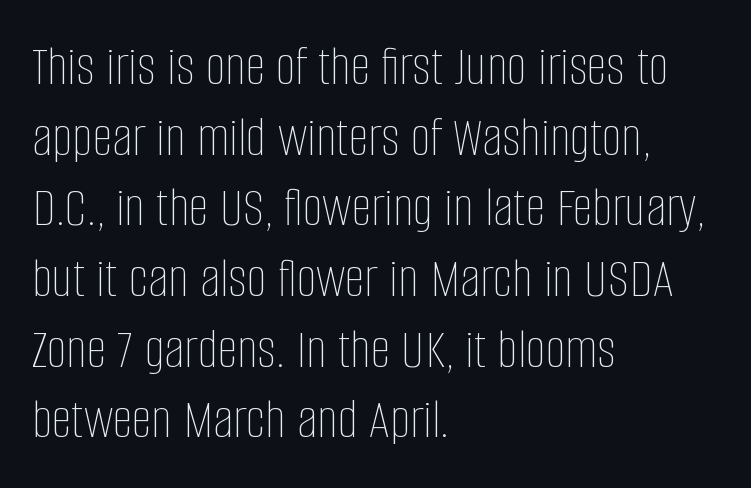
Q: Is the text bold? A: No.
Q: Is the text italic (slanted)? A: No, it is upright.
Q: Is the text underlined? A: No.
Q: How is the paragraph aligned? A: Left-aligned.
Q: Is the spacing between letters normal or unusually wide? A: Normal.
Q: Width (condensed, normal, or wide)? A: Condensed.
Q: Stroke contrast? A: Low.
Q: x-height? A: Large.
Q: Monospaced? A: No.
